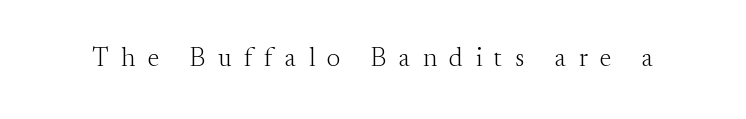
Q: Is the text bold? A: No.
Q: Is the text italic (slanted)? A: No, it is upright.
Q: Is the text underlined? A: No.
Q: Is the spacing between letters normal or unusually wide? A: Unusually wide.
